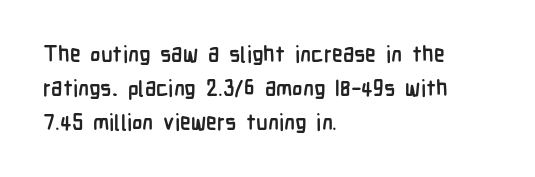
{"italic": "no", "bold": "yes", "underline": "no", "align": "left", "line_spacing": "normal", "line_spacing_ratio": 1.54, "letter_spacing": "normal", "letter_spacing_em": 0.0, "glyph_px": 22}
